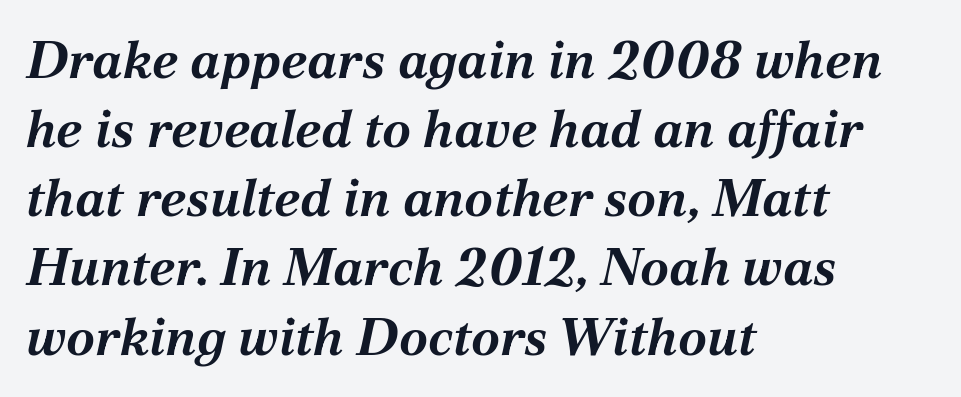
{"italic": "yes", "lean": "right", "slant_degrees": 12, "bold": "yes", "weight": "bold", "width": "normal", "stroke_contrast": "medium", "x_height": "medium", "monospaced": "no", "underline": "no", "align": "left", "line_spacing": "normal", "line_spacing_ratio": 1.33, "letter_spacing": "normal", "letter_spacing_em": 0.0, "glyph_px": 52}
